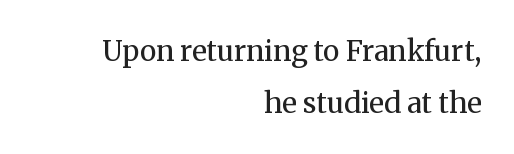
{"serif": "yes", "italic": "no", "bold": "no", "weight": "regular", "width": "normal", "stroke_contrast": "medium", "x_height": "medium", "monospaced": "no", "underline": "no", "align": "right", "line_spacing_ratio": 1.85, "letter_spacing": "normal", "letter_spacing_em": 0.0, "glyph_px": 28}
